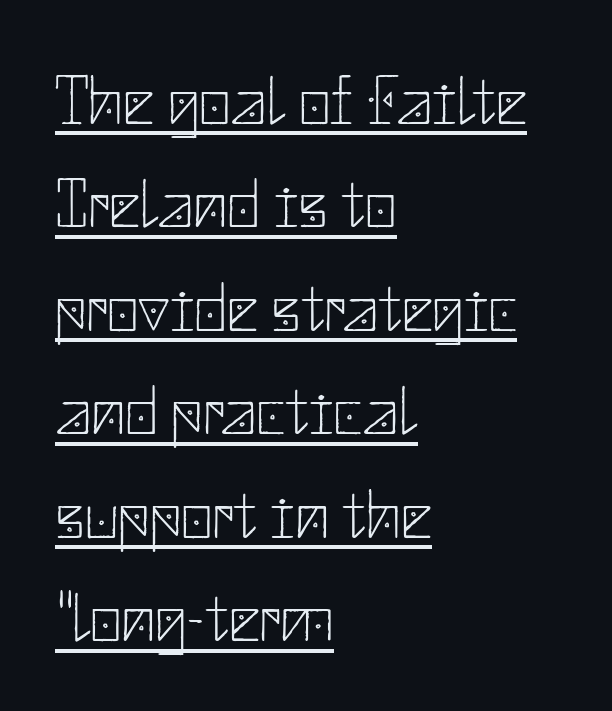
Stems and bowls with no extra thickness — not bold. The rag falls on the right side of this text block. Serifs: no, the terminals of the letterforms are clean. This sample uses an upright cut, with every glyph sitting square on the baseline. The line-height multiplier appears to be the usual default.
